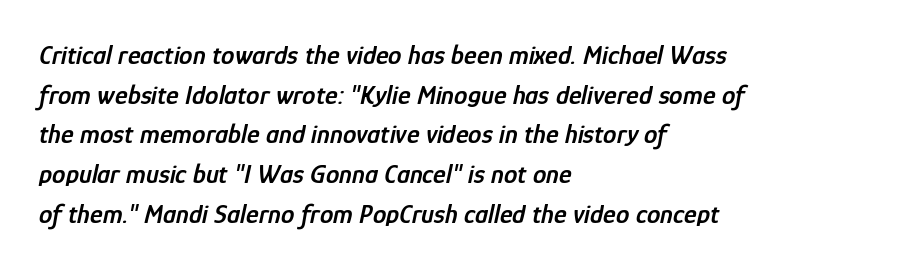
{"italic": "yes", "lean": "right", "slant_degrees": 12, "bold": "semi", "underline": "no", "align": "left", "line_spacing": "normal", "line_spacing_ratio": 1.47, "letter_spacing": "normal", "letter_spacing_em": 0.0, "glyph_px": 27}
